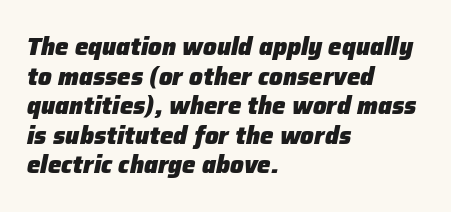
{"italic": "yes", "lean": "right", "slant_degrees": 12, "bold": "yes", "underline": "no", "align": "left", "line_spacing_ratio": 1.23, "letter_spacing": "normal", "letter_spacing_em": 0.0, "glyph_px": 24}
